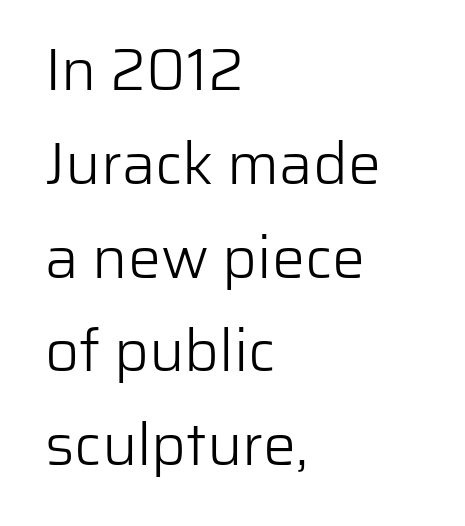
Nothing sits at the stroke ends, so this counts as sans-serif. Short note: letters normally spaced. Posture: vertical. No chunkiness to these letters — they're not bold. The compositor pushed each line to the left boundary.
